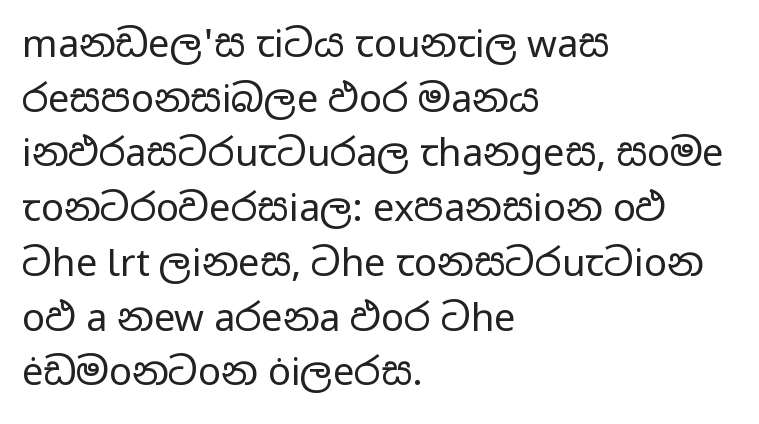
The image shows 38 px regular-weight, wide sans-serif type, upright; set left-aligned, normal line spacing (1.44x), normal letter spacing, not underlined; low stroke contrast and a medium x-height.
